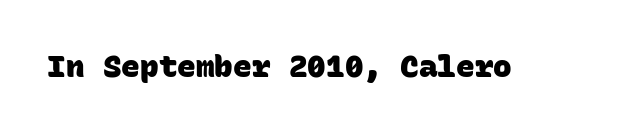
The tracking reads as untouched default to a designer's eye. The text was rendered using a sans face with plain stroke endings. Spacing verdict: monospaced, one width for all characters. Descender tails drop into unmarked territory.
